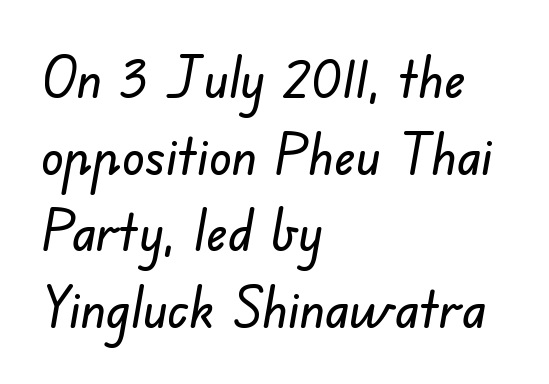
{"serif": "no", "width": "normal", "stroke_contrast": "low", "x_height": "small", "monospaced": "no", "underline": "no", "align": "left", "line_spacing": "normal", "line_spacing_ratio": 1.37, "letter_spacing": "normal", "letter_spacing_em": 0.0, "glyph_px": 56}
